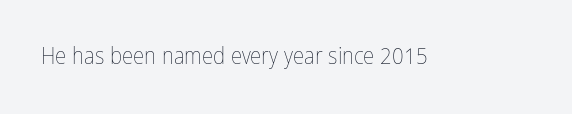
{"italic": "no", "bold": "no", "underline": "no", "letter_spacing": "normal", "letter_spacing_em": 0.0, "glyph_px": 23}
